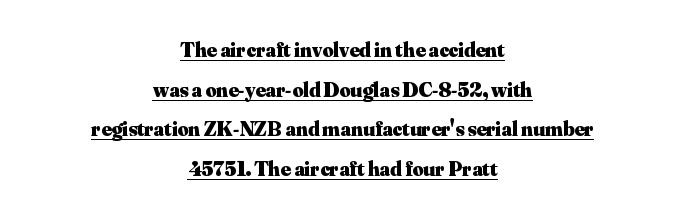
A full-strength bold gives these letters their thick strokes. Ascenders rise straight up at ninety degrees. The paragraph shown floats in the horizontal middle. You can see a thin bar hugging the bottom of the glyphs. There is no visible air inserted between adjacent glyphs.
